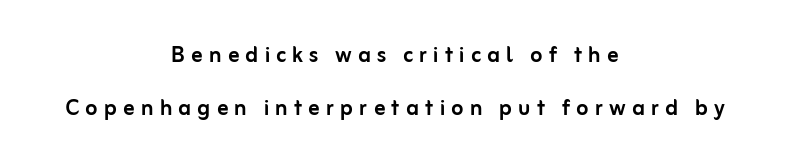
{"serif": "no", "italic": "no", "width": "normal", "stroke_contrast": "low", "x_height": "medium", "monospaced": "no", "underline": "no", "align": "center", "line_spacing_ratio": 1.89, "letter_spacing": "wide", "letter_spacing_em": 0.22, "glyph_px": 28}
